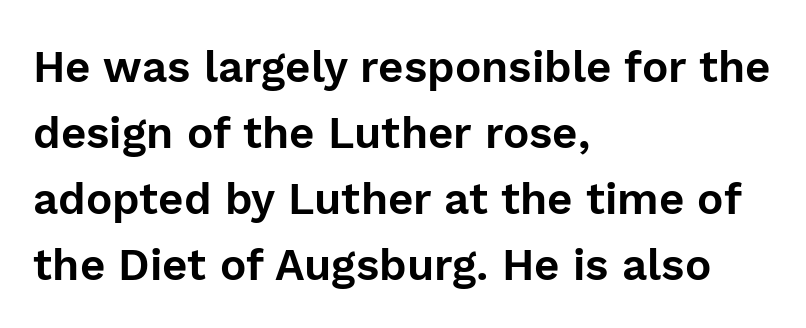
Q: Is the text italic (slanted)? A: No, it is upright.
Q: Is the typeface a serif or a sans-serif typeface? A: Sans-serif.
Q: Is the text underlined? A: No.
Q: How is the paragraph aligned? A: Left-aligned.
Q: Is the spacing between letters normal or unusually wide? A: Normal.
Q: Is the spacing between lines tight, normal or loose? A: Normal.
Q: Width (condensed, normal, or wide)? A: Normal.
Q: Stroke contrast? A: Low.
Q: x-height? A: Medium.
Q: Monospaced? A: No.
